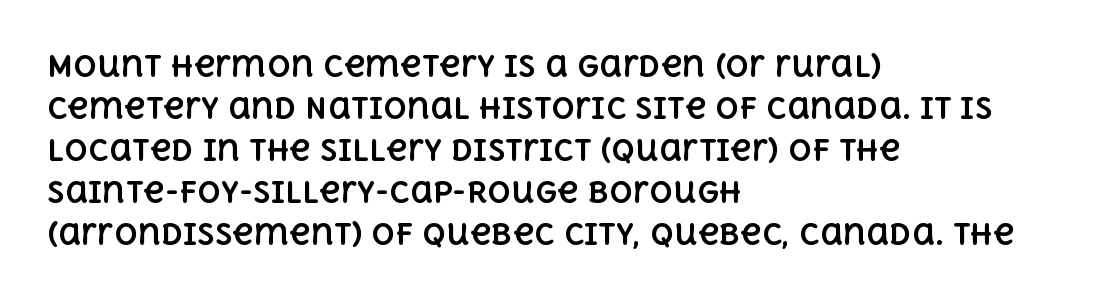
A typesetter would call this proportional, since set widths differ per character. The lines are quadded left. On the weight axis this lands at bold, roughly 700. Interline gaps are of average width in this sample.
